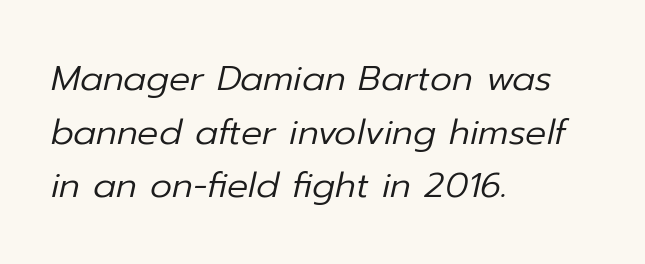
The image shows 35 px regular-weight type, italic (leaning right); set left-aligned, normal line spacing (1.53x), normal letter spacing, not underlined; low stroke contrast and a medium x-height.
